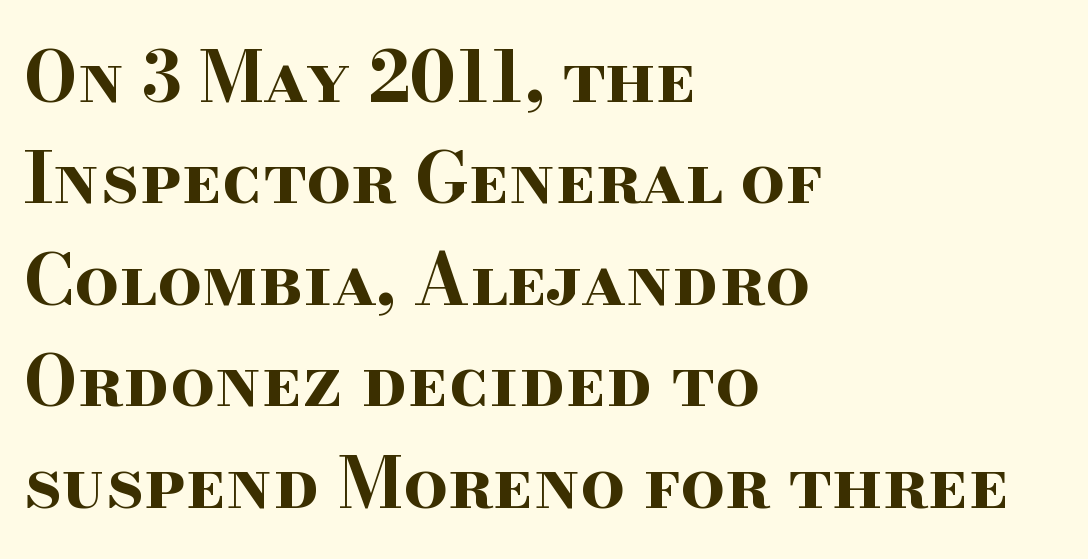
The image shows 70 px bold, wide serif type, upright; set left-aligned, normal line spacing (1.45x), normal letter spacing, not underlined; high stroke contrast and a small x-height.
